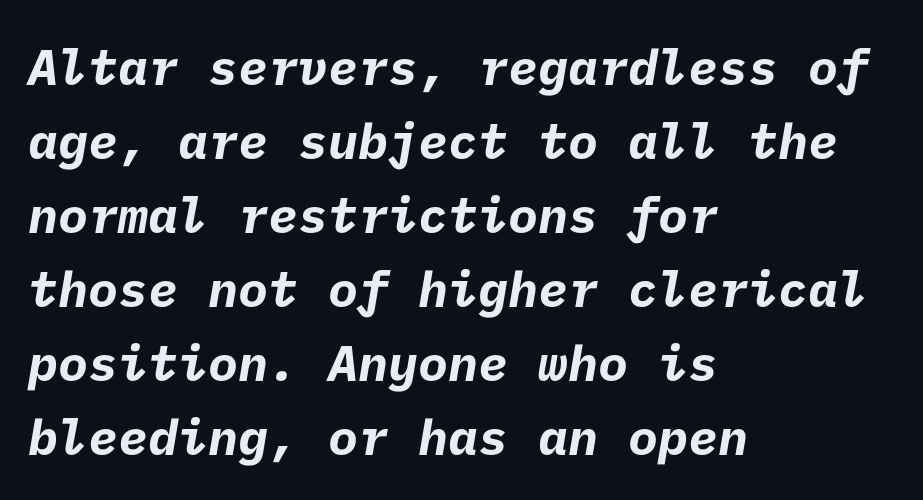
The image shows 50 px bold sans-serif type; set left-aligned, normal line spacing (1.48x), normal letter spacing, not underlined; low stroke contrast and a medium x-height.
